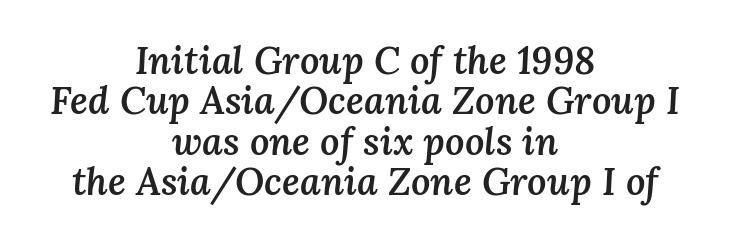
{"italic": "yes", "lean": "right", "slant_degrees": 3, "bold": "semi", "weight": "semibold", "width": "normal", "stroke_contrast": "medium", "x_height": "medium", "monospaced": "no", "underline": "no", "align": "center", "line_spacing": "tight", "line_spacing_ratio": 1.06, "letter_spacing": "normal", "letter_spacing_em": 0.0, "glyph_px": 38}
